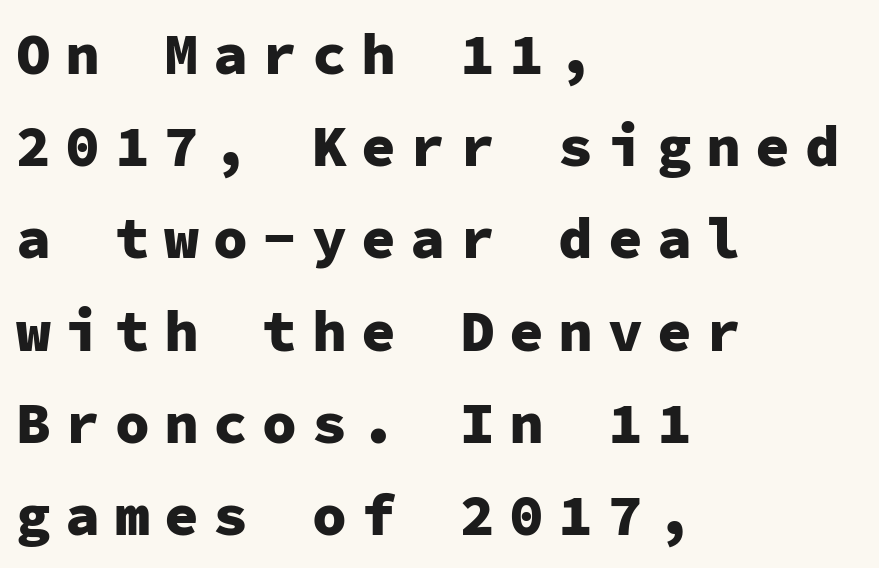
{"serif": "no", "italic": "no", "bold": "yes", "weight": "heavy", "width": "normal", "stroke_contrast": "low", "x_height": "medium", "monospaced": "yes", "underline": "no", "align": "left", "line_spacing": "normal", "line_spacing_ratio": 1.59, "letter_spacing": "wide", "letter_spacing_em": 0.25, "glyph_px": 58}
